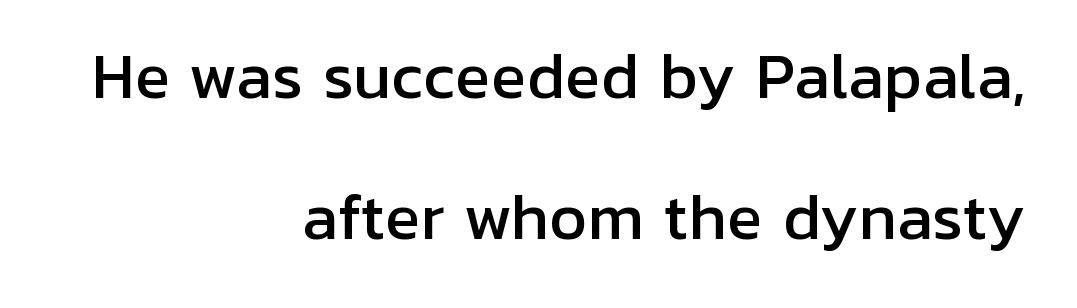
Q: Is the text italic (slanted)? A: No, it is upright.
Q: Is the typeface a serif or a sans-serif typeface? A: Sans-serif.
Q: Is the text underlined? A: No.
Q: How is the paragraph aligned? A: Right-aligned.
Q: Is the spacing between letters normal or unusually wide? A: Normal.
Q: Is the spacing between lines tight, normal or loose? A: Loose.
Q: Width (condensed, normal, or wide)? A: Normal.
Q: Stroke contrast? A: Low.
Q: x-height? A: Medium.
Q: Monospaced? A: No.
